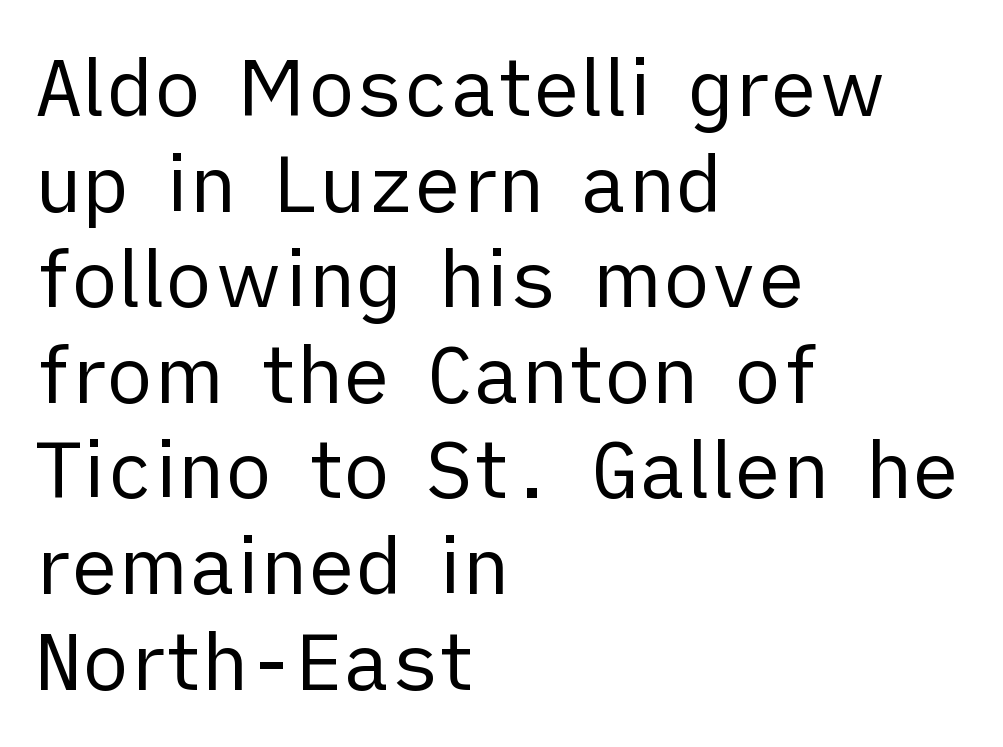
{"serif": "no", "italic": "no", "bold": "no", "weight": "regular", "width": "normal", "stroke_contrast": "low", "x_height": "medium", "monospaced": "no", "underline": "no", "align": "left", "line_spacing_ratio": 1.21, "letter_spacing": "normal", "letter_spacing_em": 0.0, "glyph_px": 79}
